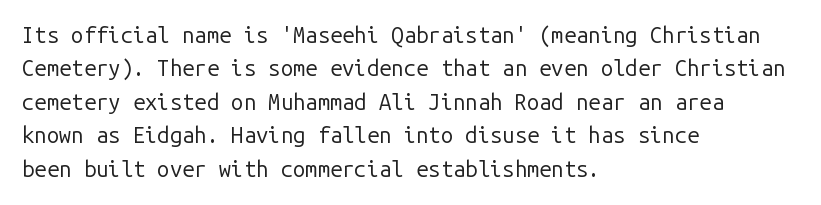
Summary of vertical rhythm: regular, with standard interline spacing. No extra ink here — the face is not bold. Quick note: not italic, upright. Horizontal alignment here is leftward, the default for most running prose.
